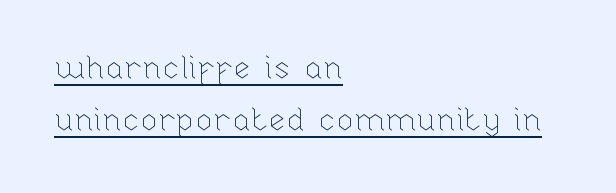
Q: Is the text bold? A: No.
Q: Is the text italic (slanted)? A: No, it is upright.
Q: Is the text underlined? A: Yes.
Q: How is the paragraph aligned? A: Left-aligned.
Q: Is the spacing between letters normal or unusually wide? A: Normal.
Q: Is the spacing between lines tight, normal or loose? A: Normal.
Q: Width (condensed, normal, or wide)? A: Normal.
Q: Stroke contrast? A: Low.
Q: x-height? A: Medium.
Q: Monospaced? A: No.
